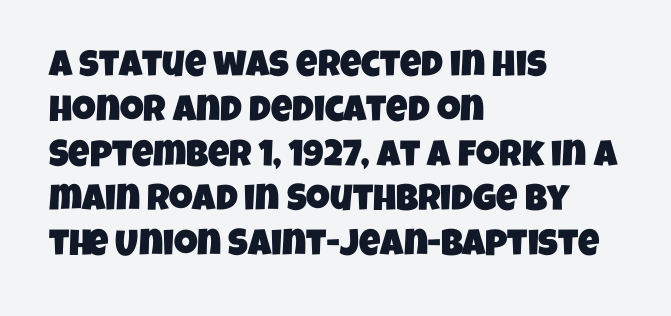
{"serif": "no", "width": "condensed", "stroke_contrast": "low", "x_height": "large", "monospaced": "no", "underline": "no", "align": "left", "line_spacing_ratio": 1.21, "letter_spacing": "normal", "letter_spacing_em": 0.0, "glyph_px": 37}
